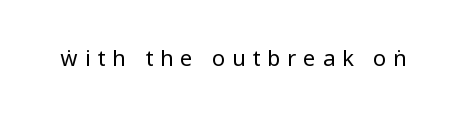
Q: Is the text bold? A: No.
Q: Is the text italic (slanted)? A: No, it is upright.
Q: Is the text underlined? A: No.
Q: Is the spacing between letters normal or unusually wide? A: Unusually wide.
